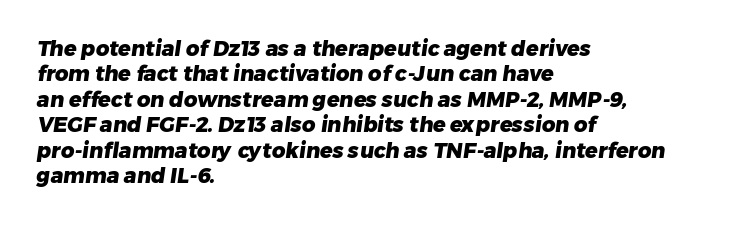
Q: Is the text bold? A: Yes.
Q: Is the text underlined? A: No.
Q: How is the paragraph aligned? A: Left-aligned.
Q: Is the spacing between letters normal or unusually wide? A: Normal.
